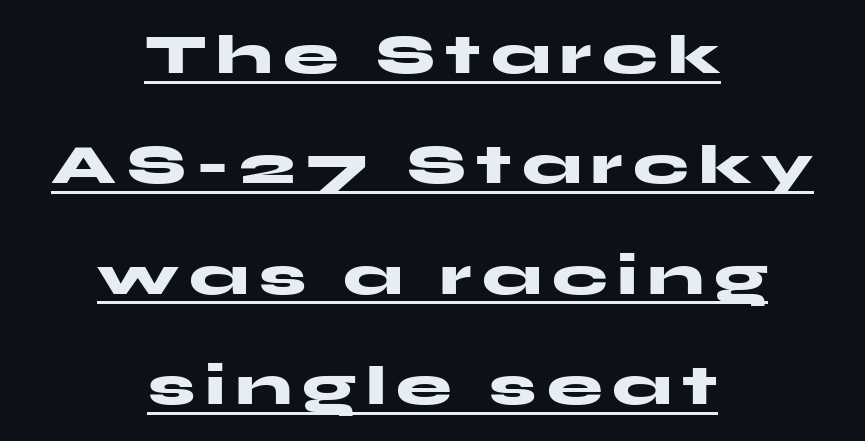
Q: Is the text bold? A: Yes.
Q: Is the text italic (slanted)? A: No, it is upright.
Q: Is the typeface a serif or a sans-serif typeface? A: Sans-serif.
Q: Is the text underlined? A: Yes.
Q: How is the paragraph aligned? A: Centered.
Q: Is the spacing between lines tight, normal or loose? A: Loose.
Q: Width (condensed, normal, or wide)? A: Wide.
Q: Stroke contrast? A: Medium.
Q: x-height? A: Medium.
Q: Monospaced? A: No.
